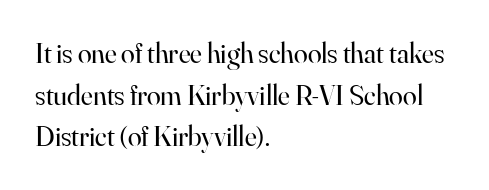
How would I describe the line gaps? Plain and ordinary. The compositor pushed each line to the left boundary. The designer went with a serif here, giving each stem small feet. A roman cut, with each character standing at attention. Glyph-to-glyph distance matches everyday printed text. Anything drawn beneath the words? Only blank space.
